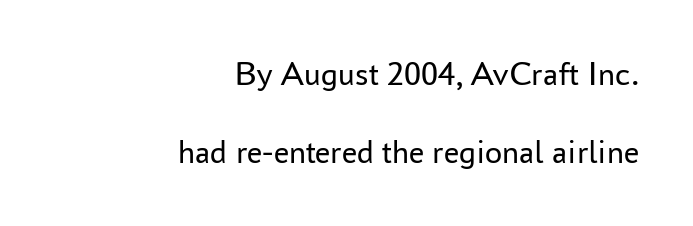
The image shows 34 px regular-weight sans-serif type, upright; set right-aligned, loose line spacing (2.3x), normal letter spacing, not underlined; low stroke contrast and a medium x-height.
